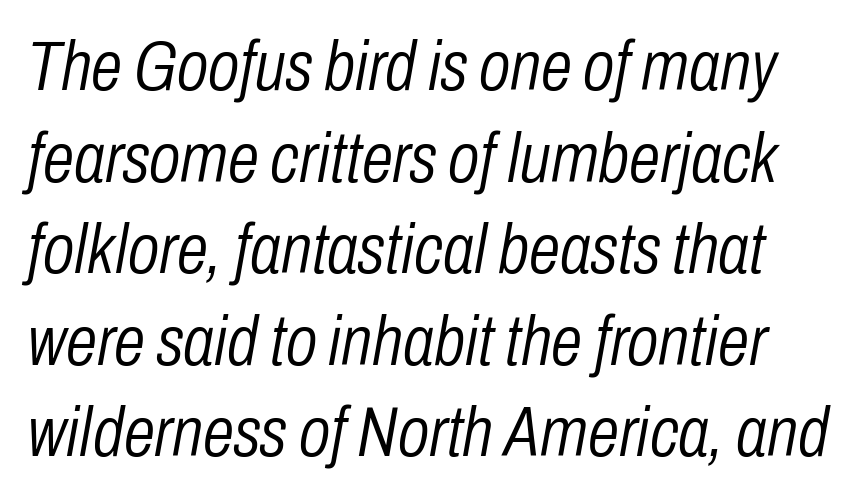
{"italic": "yes", "lean": "right", "slant_degrees": 10, "bold": "no", "weight": "light", "width": "condensed", "stroke_contrast": "low", "x_height": "medium", "monospaced": "no", "underline": "no", "line_spacing": "normal", "line_spacing_ratio": 1.29, "letter_spacing": "normal", "letter_spacing_em": 0.0, "glyph_px": 71}
